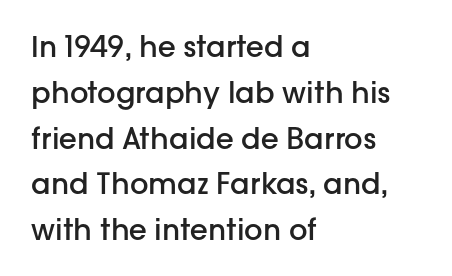
{"serif": "no", "italic": "no", "bold": "semi", "weight": "semibold", "width": "normal", "stroke_contrast": "low", "x_height": "medium", "monospaced": "no", "underline": "no", "align": "left", "line_spacing": "normal", "line_spacing_ratio": 1.58, "letter_spacing": "normal", "letter_spacing_em": 0.0, "glyph_px": 29}
